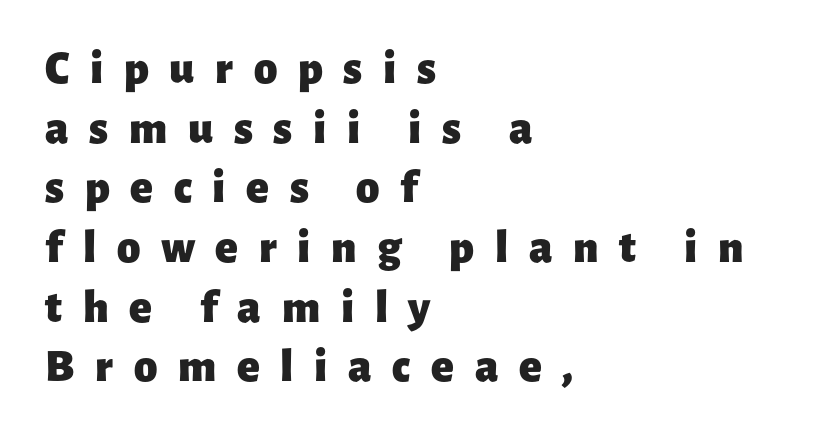
{"serif": "no", "italic": "no", "bold": "yes", "weight": "heavy", "width": "normal", "stroke_contrast": "low", "x_height": "medium", "monospaced": "no", "underline": "no", "align": "left", "line_spacing": "normal", "line_spacing_ratio": 1.27, "letter_spacing": "wide", "letter_spacing_em": 0.44, "glyph_px": 47}
